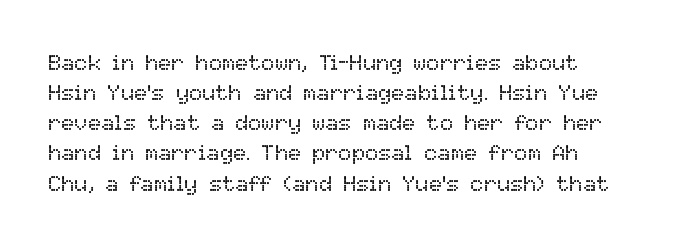
Q: Is the text bold? A: No.
Q: Is the text italic (slanted)? A: No, it is upright.
Q: Is the text underlined? A: No.
Q: Is the spacing between letters normal or unusually wide? A: Normal.
Q: Is the spacing between lines tight, normal or loose? A: Normal.
